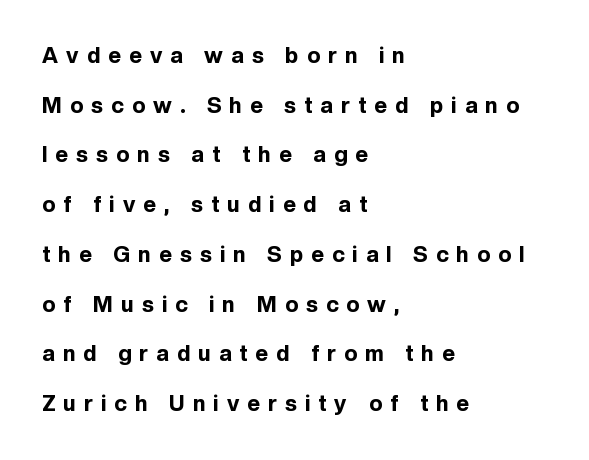
Q: Is the text bold? A: Yes.
Q: Is the text italic (slanted)? A: No, it is upright.
Q: Is the text underlined? A: No.
Q: How is the paragraph aligned? A: Left-aligned.
Q: Is the spacing between letters normal or unusually wide? A: Unusually wide.
Q: Is the spacing between lines tight, normal or loose? A: Loose.
